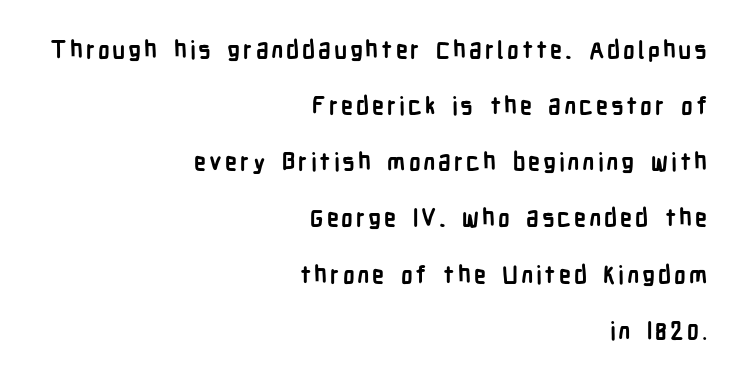
{"italic": "no", "bold": "yes", "underline": "no", "align": "right", "line_spacing": "loose", "line_spacing_ratio": 2.34, "glyph_px": 24}
